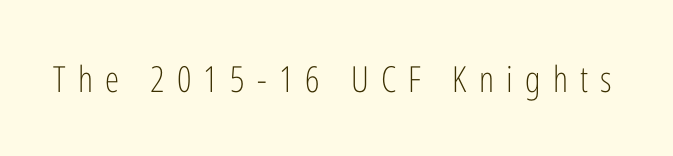
The image shows 36 px light, condensed sans-serif type, upright; set unusually wide letter spacing (+0.34 em), not underlined; low stroke contrast and a medium x-height.
